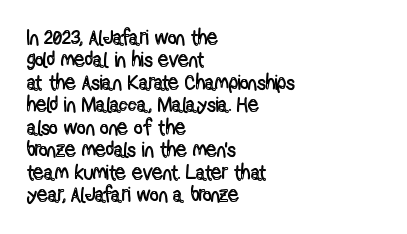
Q: Is the text italic (slanted)? A: No, it is upright.
Q: Is the text underlined? A: No.
Q: How is the paragraph aligned? A: Left-aligned.
Q: Is the spacing between letters normal or unusually wide? A: Normal.
Q: Is the spacing between lines tight, normal or loose? A: Tight.
